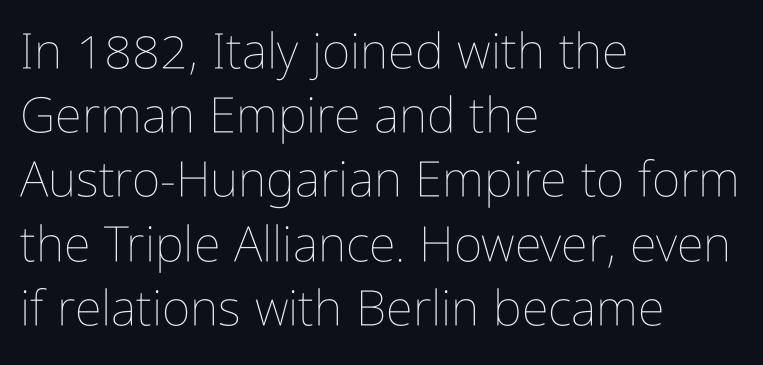
Q: Is the text bold? A: No.
Q: Is the text italic (slanted)? A: No, it is upright.
Q: Is the text underlined? A: No.
Q: How is the paragraph aligned? A: Left-aligned.
Q: Is the spacing between letters normal or unusually wide? A: Normal.
Q: Is the spacing between lines tight, normal or loose? A: Normal.
Q: Width (condensed, normal, or wide)? A: Condensed.
Q: Stroke contrast? A: Low.
Q: x-height? A: Medium.
Q: Monospaced? A: No.
